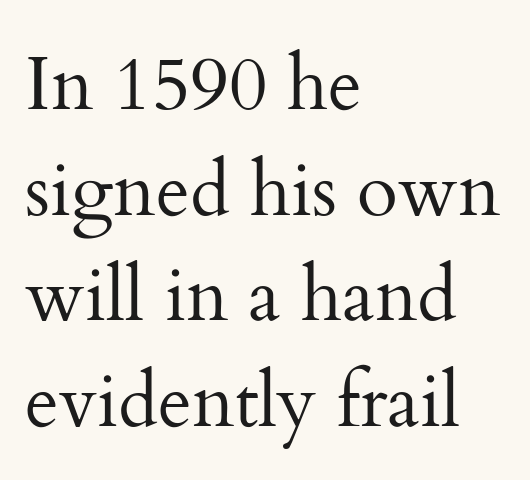
Q: Is the text bold? A: No.
Q: Is the text italic (slanted)? A: No, it is upright.
Q: Is the typeface a serif or a sans-serif typeface? A: Serif.
Q: Is the text underlined? A: No.
Q: How is the paragraph aligned? A: Left-aligned.
Q: Is the spacing between letters normal or unusually wide? A: Normal.
Q: Is the spacing between lines tight, normal or loose? A: Normal.
Q: Width (condensed, normal, or wide)? A: Normal.
Q: Stroke contrast? A: Medium.
Q: x-height? A: Small.
Q: Monospaced? A: No.
